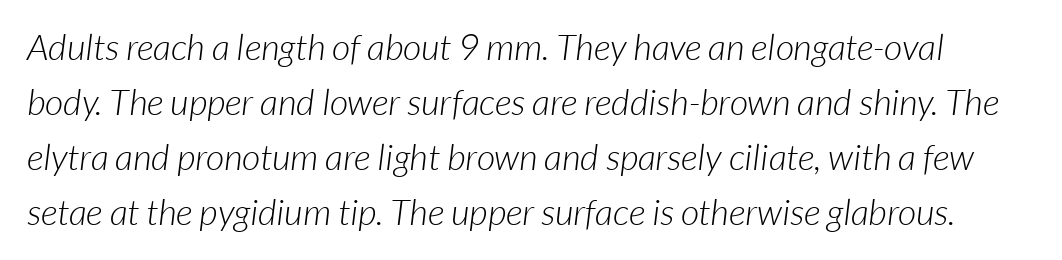
The image shows 36 px light sans-serif type; set normal line spacing (1.53x), normal letter spacing, not underlined; low stroke contrast and a medium x-height.
